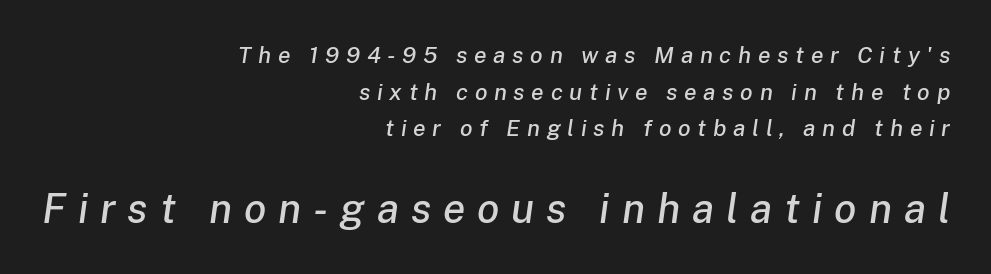
Q: Is the text italic (slanted)? A: Yes, it leans right by about 8 degrees.
Q: Is the text underlined? A: No.
Q: How is the paragraph aligned? A: Right-aligned.
Q: Is the spacing between letters normal or unusually wide? A: Unusually wide.
Q: Is the spacing between lines tight, normal or loose? A: Normal.
Q: Which block of text is set in a larger size, the first (top) or the second (bottom)? A: The second (bottom) one.
Q: Width (condensed, normal, or wide)? A: Normal.
Q: Stroke contrast? A: Low.
Q: x-height? A: Medium.
Q: Monospaced? A: No.
